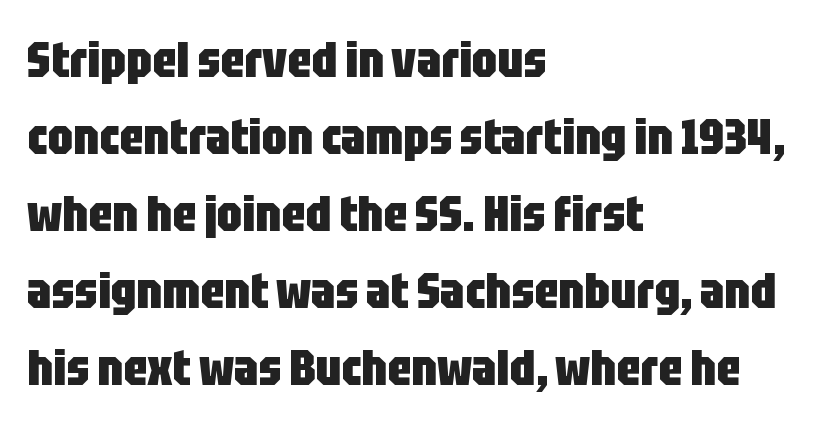
{"serif": "no", "italic": "no", "bold": "yes", "weight": "heavy", "width": "condensed", "stroke_contrast": "low", "x_height": "large", "monospaced": "no", "underline": "no", "align": "left", "line_spacing": "normal", "line_spacing_ratio": 1.54, "letter_spacing": "normal", "letter_spacing_em": 0.0, "glyph_px": 50}
